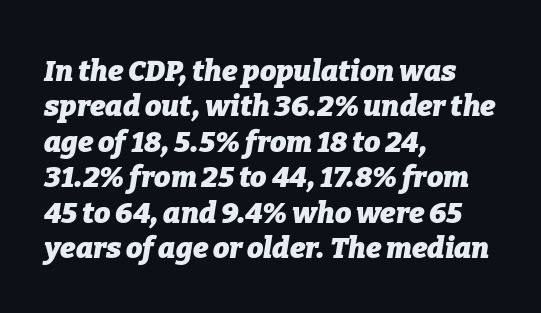
{"italic": "yes", "lean": "right", "slant_degrees": 9, "bold": "yes", "weight": "heavy", "width": "normal", "stroke_contrast": "low", "x_height": "medium", "monospaced": "no", "underline": "no", "align": "left", "line_spacing_ratio": 1.22, "letter_spacing": "normal", "letter_spacing_em": 0.0, "glyph_px": 29}
